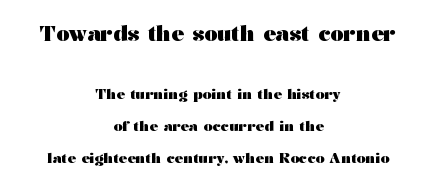
The image shows 21 px bold type, upright; set centered, loose line spacing (2.3x), normal letter spacing, not underlined; the first (top) block is 1.5x larger.
